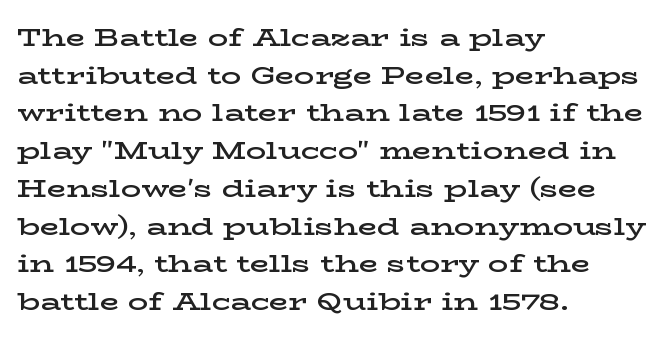
Q: Is the text bold? A: Semi-bold.
Q: Is the text italic (slanted)? A: No, it is upright.
Q: Is the text underlined? A: No.
Q: How is the paragraph aligned? A: Left-aligned.
Q: Is the spacing between letters normal or unusually wide? A: Normal.
Q: Is the spacing between lines tight, normal or loose? A: Normal.
